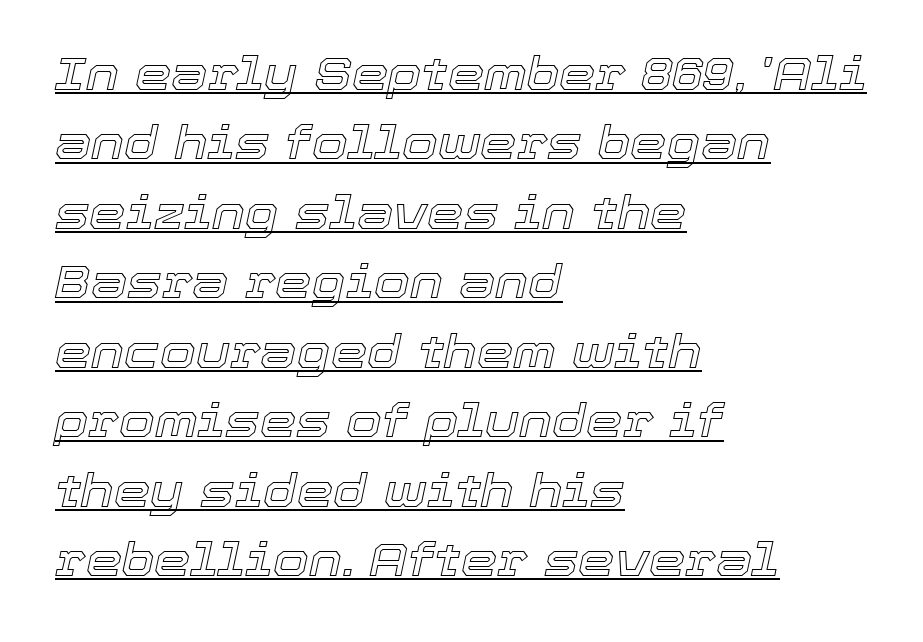
{"italic": "yes", "lean": "right", "slant_degrees": 12, "width": "normal", "x_height": "medium", "monospaced": "no", "underline": "yes", "align": "left", "line_spacing": "normal", "line_spacing_ratio": 1.51, "letter_spacing": "normal", "letter_spacing_em": 0.0, "glyph_px": 46}
